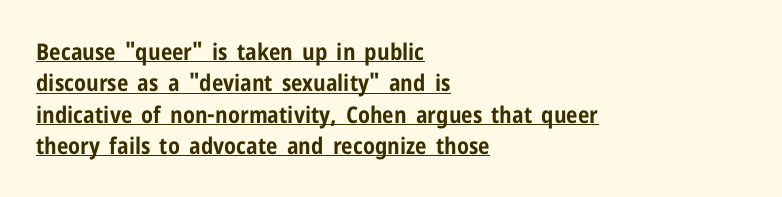
Q: Is the text bold? A: Yes.
Q: Is the text italic (slanted)? A: No, it is upright.
Q: Is the text underlined? A: Yes.
Q: How is the paragraph aligned? A: Left-aligned.
Q: Is the spacing between letters normal or unusually wide? A: Normal.
Q: Is the spacing between lines tight, normal or loose? A: Normal.
